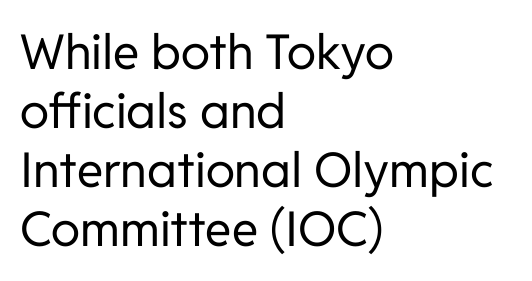
The image shows 48 px regular-weight sans-serif type, upright; set left-aligned, line spacing 1.23x, normal letter spacing, not underlined; low stroke contrast and a medium x-height.
